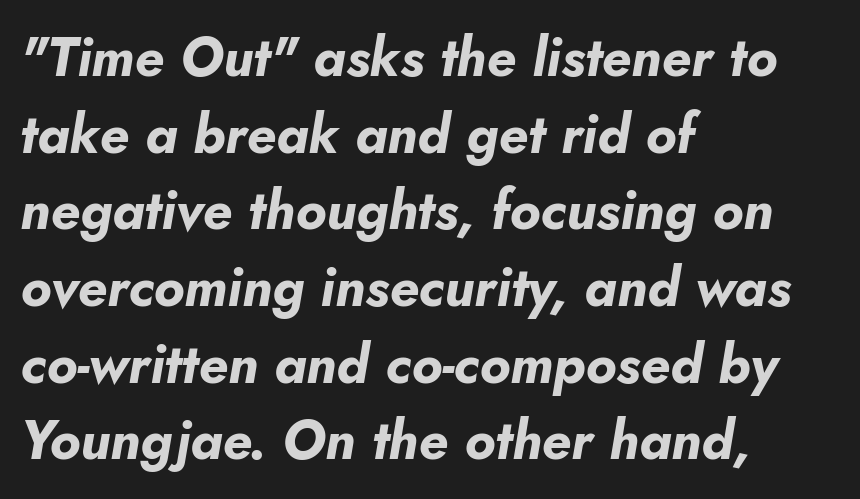
The image shows 54 px bold type, italic (leaning right); set left-aligned, normal line spacing (1.42x), normal letter spacing, not underlined; low stroke contrast and a small x-height.
